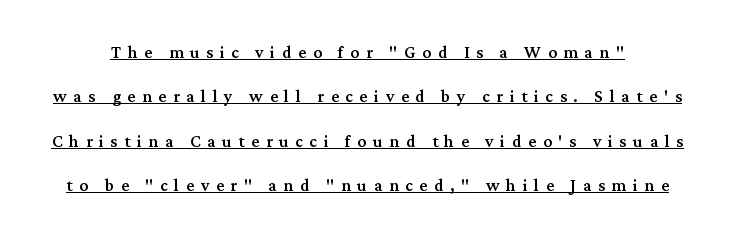
Q: Is the text italic (slanted)? A: No, it is upright.
Q: Is the text underlined? A: Yes.
Q: Is the spacing between letters normal or unusually wide? A: Unusually wide.
Q: Is the spacing between lines tight, normal or loose? A: Loose.
